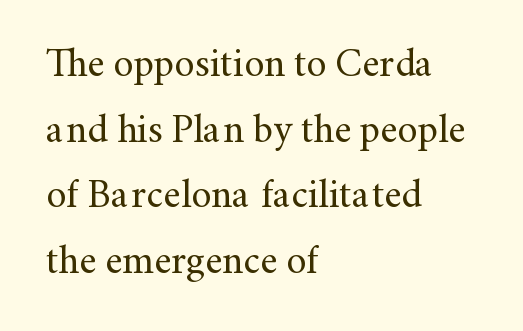
Q: Is the text bold? A: No.
Q: Is the text italic (slanted)? A: No, it is upright.
Q: Is the typeface a serif or a sans-serif typeface? A: Serif.
Q: Is the text underlined? A: No.
Q: How is the paragraph aligned? A: Left-aligned.
Q: Is the spacing between letters normal or unusually wide? A: Normal.
Q: Is the spacing between lines tight, normal or loose? A: Normal.
Q: Width (condensed, normal, or wide)? A: Normal.
Q: Stroke contrast? A: Medium.
Q: x-height? A: Small.
Q: Monospaced? A: No.
